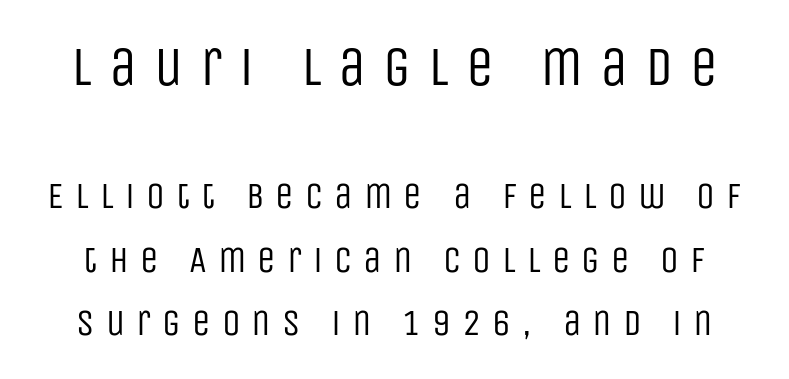
Q: Is the text bold? A: No.
Q: Is the text italic (slanted)? A: No, it is upright.
Q: Is the typeface a serif or a sans-serif typeface? A: Sans-serif.
Q: Is the text underlined? A: No.
Q: Is the spacing between letters normal or unusually wide? A: Unusually wide.
Q: Which block of text is set in a larger size, the first (top) or the second (bottom)? A: The first (top) one.
Q: Width (condensed, normal, or wide)? A: Condensed.
Q: Stroke contrast? A: Low.
Q: x-height? A: Large.
Q: Monospaced? A: No.
